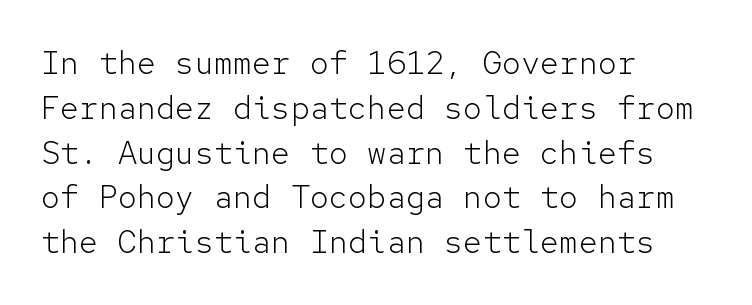
In terms of leading, this rendering sits right in the middle. Compared with a centered layout, this one pins lines to the left instead. The type sits square on the baseline with zero lean. The characters display no serif detailing; their extremities are plain. Descender tails drop into unmarked territory. Weight: not bold — regular or lighter.
